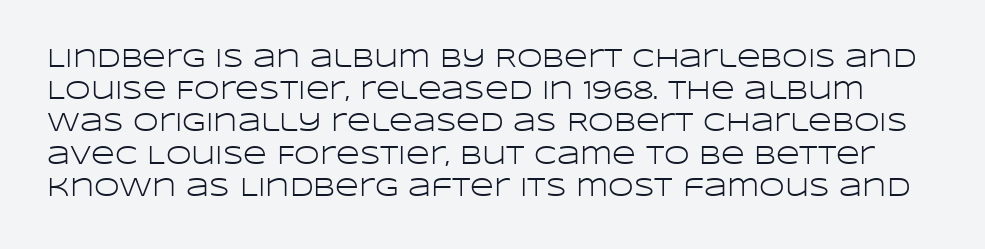
Italic? Not at all — the glyphs are vertical. Counters stay open thanks to moderate or lighter strokes. No word sits above an underline. What stands out about the letter spacing? Nothing — it is the standard amount.
